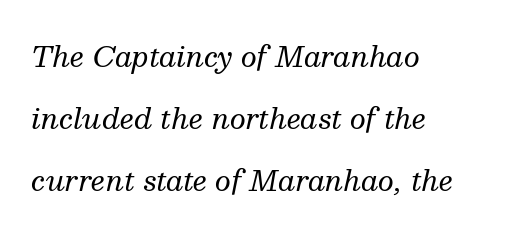
{"serif": "yes", "italic": "yes", "lean": "right", "slant_degrees": 13, "bold": "no", "weight": "regular", "width": "normal", "stroke_contrast": "medium", "x_height": "medium", "monospaced": "no", "underline": "no", "align": "left", "line_spacing": "loose", "line_spacing_ratio": 2.22, "letter_spacing": "normal", "letter_spacing_em": 0.0, "glyph_px": 28}
